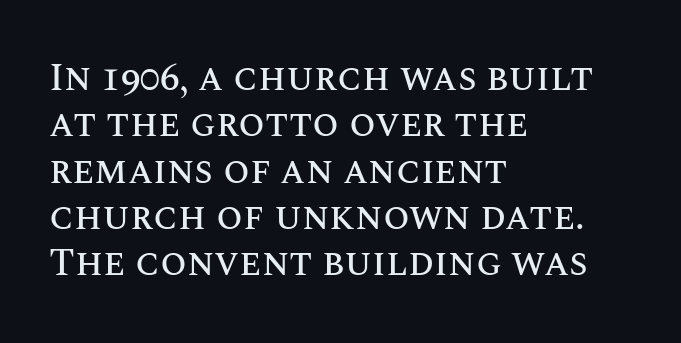
Compared with typical body copy, the letter spacing here is the same. Varying glyph widths throughout — classic text-font behaviour. Underlining? Definitely not there. Layout note: lines flush left. This is roman type, the default non-slanted kind.
